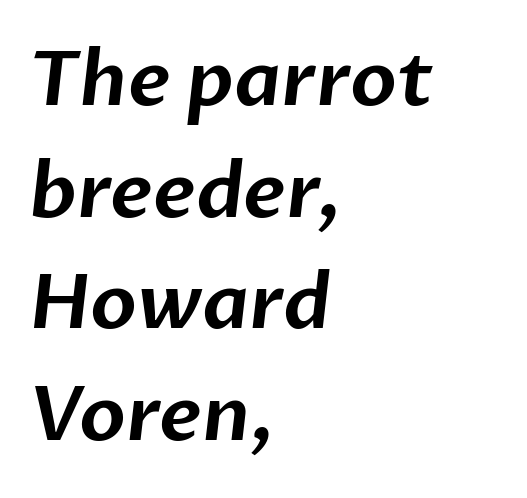
Q: Is the typeface a serif or a sans-serif typeface? A: Sans-serif.
Q: Is the text underlined? A: No.
Q: How is the paragraph aligned? A: Left-aligned.
Q: Is the spacing between letters normal or unusually wide? A: Normal.
Q: Is the spacing between lines tight, normal or loose? A: Normal.
Q: Width (condensed, normal, or wide)? A: Normal.
Q: Stroke contrast? A: Low.
Q: x-height? A: Medium.
Q: Monospaced? A: No.
